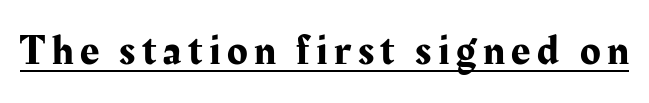
{"serif": "yes", "italic": "no", "width": "normal", "stroke_contrast": "medium", "x_height": "medium", "monospaced": "no", "underline": "yes", "glyph_px": 42}
